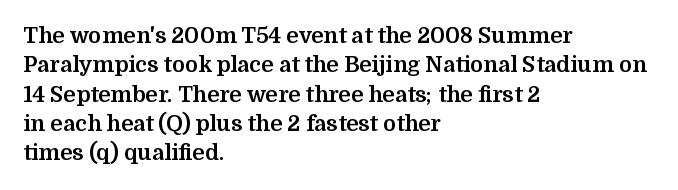
Every character sits straight up, as roman type does. Visually the block forms a straight wall on the left and a jagged coastline on the right. I'd describe the lettering as bold — thick and assertive. Unmarked baselines from the first word to the last.
